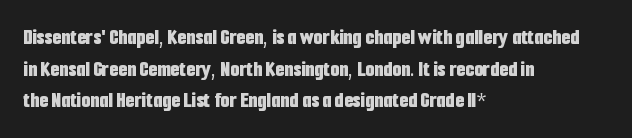
{"italic": "no", "bold": "yes", "underline": "no", "align": "left", "line_spacing": "normal", "line_spacing_ratio": 1.38, "letter_spacing": "normal", "letter_spacing_em": 0.0, "glyph_px": 23}
